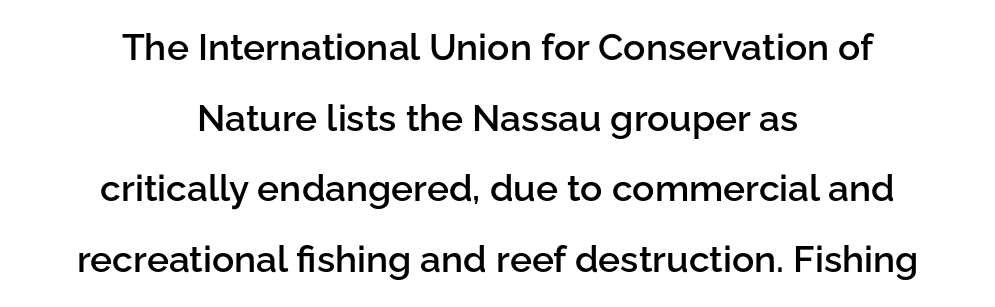
{"serif": "no", "italic": "no", "bold": "semi", "weight": "semibold", "width": "normal", "stroke_contrast": "low", "x_height": "medium", "monospaced": "no", "underline": "no", "align": "center", "line_spacing": "loose", "line_spacing_ratio": 1.91, "letter_spacing": "normal", "letter_spacing_em": 0.0, "glyph_px": 37}
